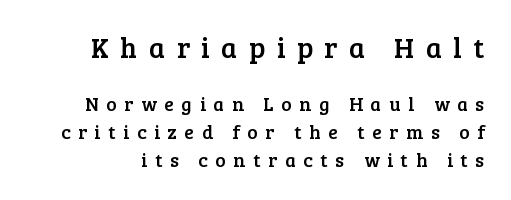
The image shows 28 px serif type, upright; set normal line spacing (1.46x), unusually wide letter spacing (+0.42 em), not underlined; the first (top) block is 1.47x larger; low stroke contrast and a medium x-height.
